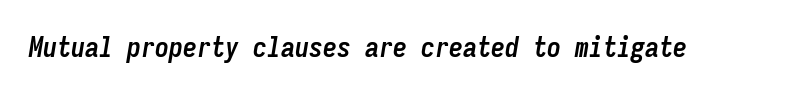
The image shows 28 px semibold, condensed type, italic (leaning right), monospaced; set normal letter spacing, not underlined; low stroke contrast and a medium x-height.
